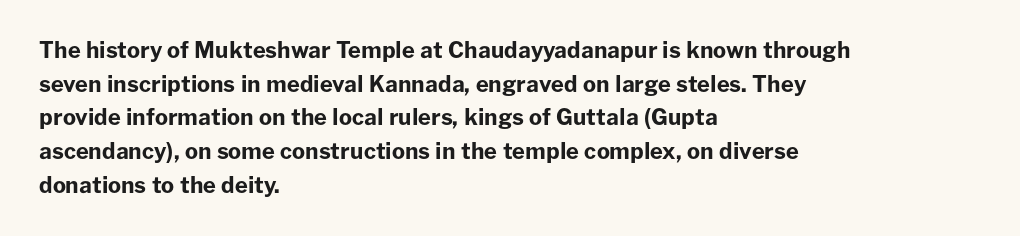
This sample is left-justified, so line endings fall wherever the words run out. Ascenders rise straight up at ninety degrees. Notice how descenders clear the ascenders below comfortably — that's standard leading. Is the type bold? Yes — the strokes are clearly thick and heavy.
